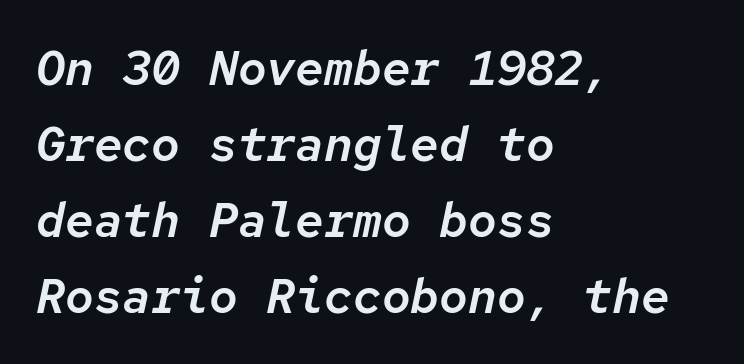
{"italic": "yes", "lean": "right", "slant_degrees": 12, "width": "normal", "stroke_contrast": "low", "x_height": "medium", "monospaced": "yes", "underline": "no", "align": "left", "line_spacing": "normal", "line_spacing_ratio": 1.58, "letter_spacing": "normal", "letter_spacing_em": 0.0, "glyph_px": 48}
